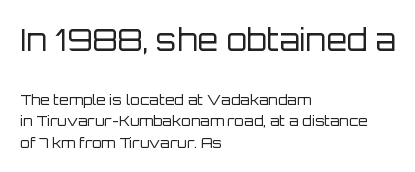
The image shows 30 px regular-weight sans-serif type, upright; set left-aligned, normal line spacing (1.53x), normal letter spacing, not underlined; the first (top) block is 2.14x larger; low stroke contrast and a large x-height.
